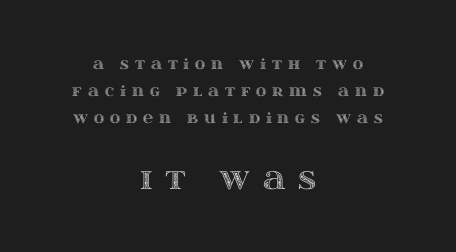
{"italic": "no", "width": "wide", "x_height": "large", "monospaced": "no", "underline": "no", "align": "center", "line_spacing": "loose", "line_spacing_ratio": 1.94, "letter_spacing": "wide", "letter_spacing_em": 0.42, "larger_block": "second", "size_ratio": 2.07, "glyph_px": 29}
